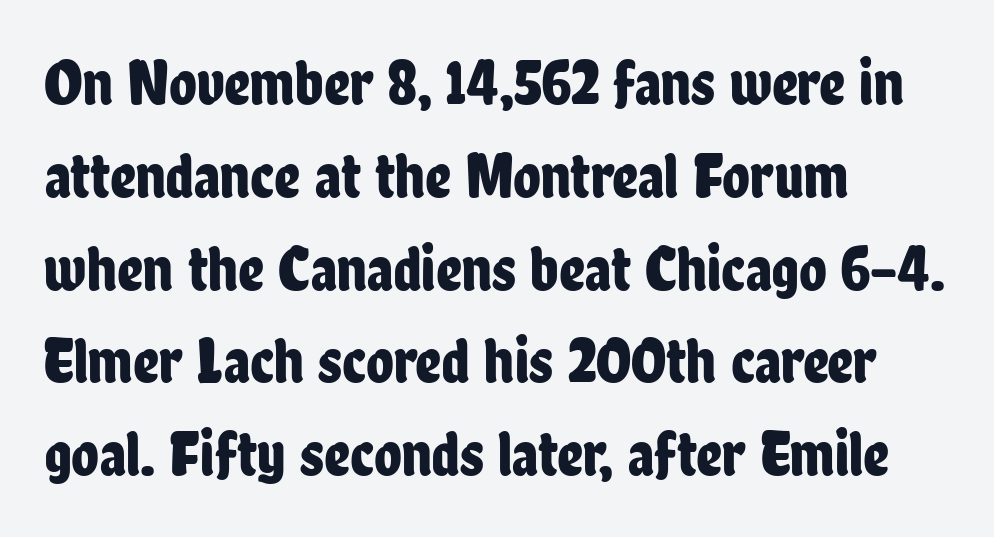
{"serif": "no", "italic": "no", "width": "condensed", "stroke_contrast": "low", "x_height": "medium", "monospaced": "no", "underline": "no", "align": "left", "line_spacing": "normal", "line_spacing_ratio": 1.45, "letter_spacing": "normal", "letter_spacing_em": 0.0, "glyph_px": 64}
